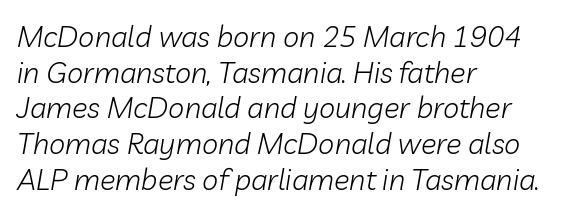
{"italic": "yes", "lean": "right", "slant_degrees": 10, "bold": "no", "weight": "light", "width": "normal", "stroke_contrast": "low", "x_height": "medium", "monospaced": "no", "underline": "no", "align": "left", "line_spacing_ratio": 1.23, "letter_spacing": "normal", "letter_spacing_em": 0.0, "glyph_px": 29}
